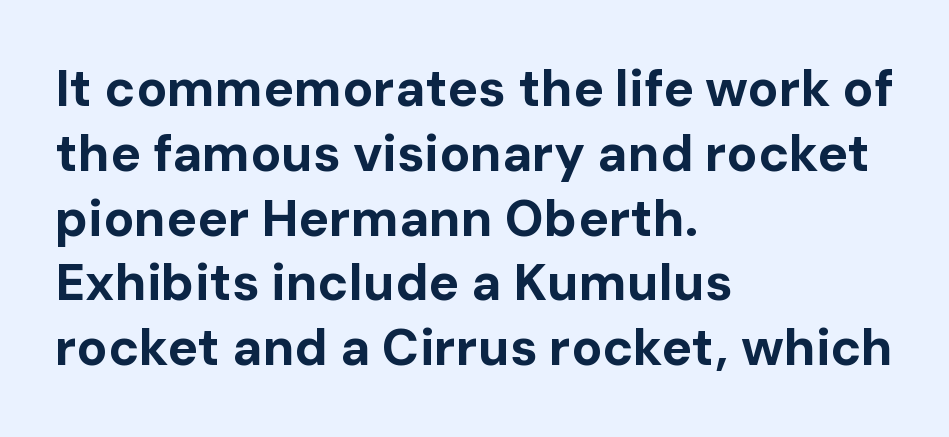
Spacing verdict: proportional, widths tailored to each character. Letters rest on an invisible, unmarked baseline. This sample is left-justified, so line endings fall wherever the words run out. Horizontal bands of white between lines are of average thickness. Unlike italic type, these characters show no tilt at all.
